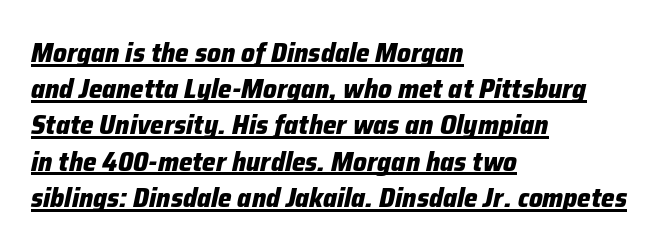
The paragraph shown leans on its left margin. Underlined type. The rendering keeps characters at their native spacing. The rendering applies a slant to the glyphs. Regular leading. Stroke thickness is high; the sample reads as a true bold.
